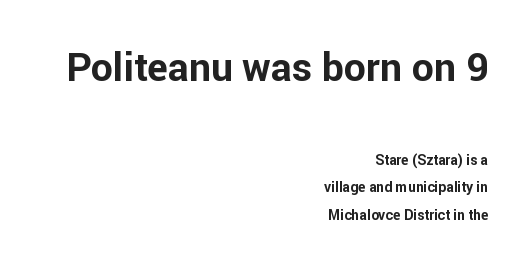
Q: Is the text bold? A: Yes.
Q: Is the text italic (slanted)? A: No, it is upright.
Q: Is the typeface a serif or a sans-serif typeface? A: Sans-serif.
Q: Is the text underlined? A: No.
Q: How is the paragraph aligned? A: Right-aligned.
Q: Is the spacing between letters normal or unusually wide? A: Normal.
Q: Is the spacing between lines tight, normal or loose? A: Loose.
Q: Which block of text is set in a larger size, the first (top) or the second (bottom)? A: The first (top) one.
Q: Width (condensed, normal, or wide)? A: Normal.
Q: Stroke contrast? A: Low.
Q: x-height? A: Medium.
Q: Monospaced? A: No.
